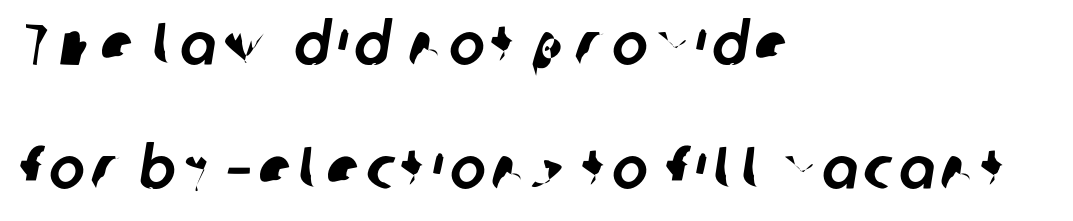
The foot of each line stays bare and open. Vertical spacing — loose. The typeface chosen for these lines omits serifs. Varying glyph widths throughout — classic text-font behaviour. The typesetter chose a ragged-right arrangement here.
